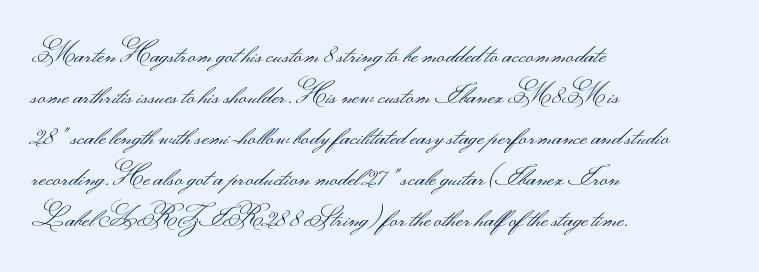
The image shows 27 px text type; set left-aligned, normal line spacing (1.52x), normal letter spacing, not underlined.
